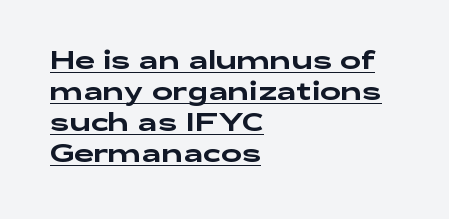
Q: Is the text italic (slanted)? A: No, it is upright.
Q: Is the text underlined? A: Yes.
Q: How is the paragraph aligned? A: Left-aligned.
Q: Is the spacing between letters normal or unusually wide? A: Normal.
